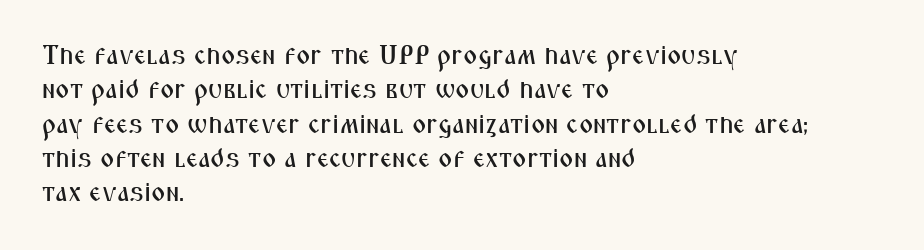
Do the letters lean? They stand straight. Lines of text with bare space underneath. The passage shown stacks its lines at a standard gap. Casual observation: everything's shoved over to the left.
